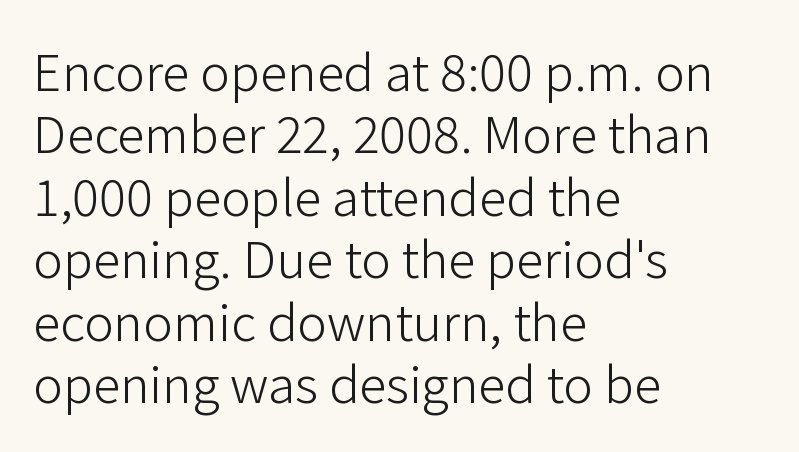
The image shows 50 px light sans-serif type, upright; set left-aligned, normal line spacing (1.25x), normal letter spacing, not underlined; low stroke contrast and a medium x-height.
